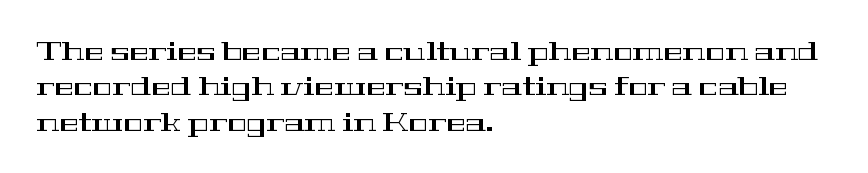
Q: Is the text italic (slanted)? A: No, it is upright.
Q: Is the text underlined? A: No.
Q: How is the paragraph aligned? A: Left-aligned.
Q: Is the spacing between letters normal or unusually wide? A: Normal.
Q: Is the spacing between lines tight, normal or loose? A: Normal.
